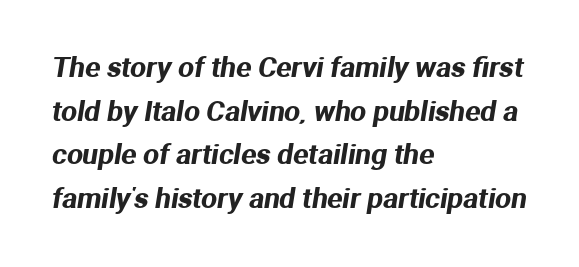
A normal amount of white space separates one row of letters from the next. Nothing sits at the stroke ends, so this counts as sans-serif. Does the copy run flush right? No — it runs flush left. The horizontal fit of the characters is conventional and even.
